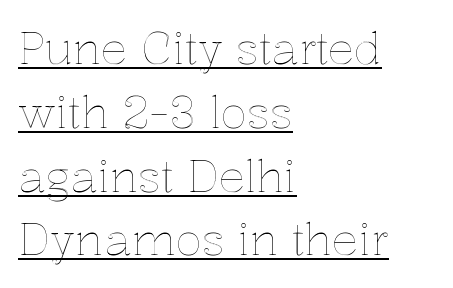
Character widths vary here, with narrow letters taking less room than wide ones. Inter-character spacing is left at the font's built-in metrics. It's the straight-up-and-down kind of type. Left-aligned paragraph, ragged on the right.
